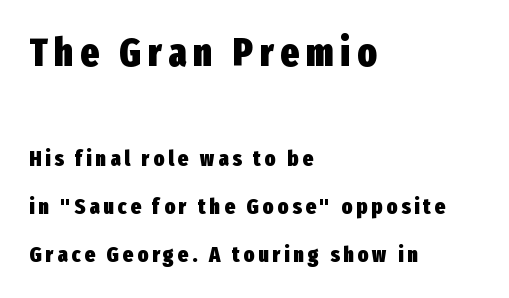
The image shows 39 px heavy, condensed sans-serif type, upright; set left-aligned, loose line spacing (2.18x), not underlined; the first (top) block is 1.77x larger; low stroke contrast and a medium x-height.
